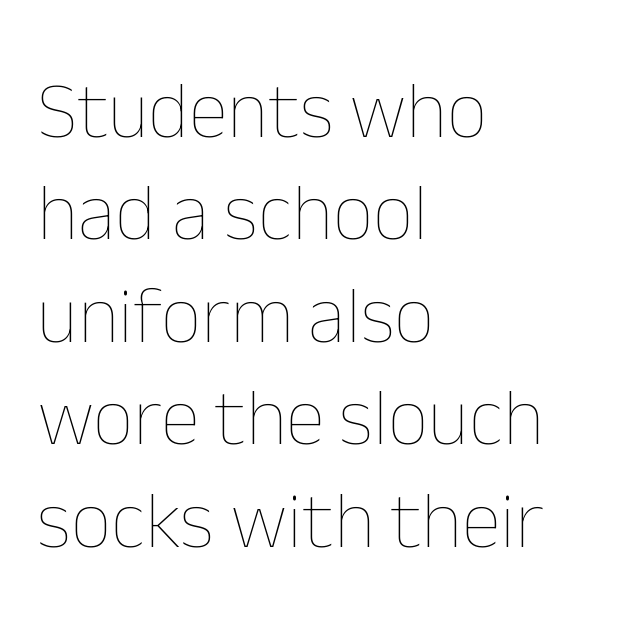
{"italic": "no", "bold": "no", "weight": "thin", "width": "normal", "stroke_contrast": "low", "x_height": "medium", "monospaced": "no", "underline": "no", "align": "left", "line_spacing": "normal", "line_spacing_ratio": 1.28, "letter_spacing": "normal", "letter_spacing_em": 0.0, "glyph_px": 80}
